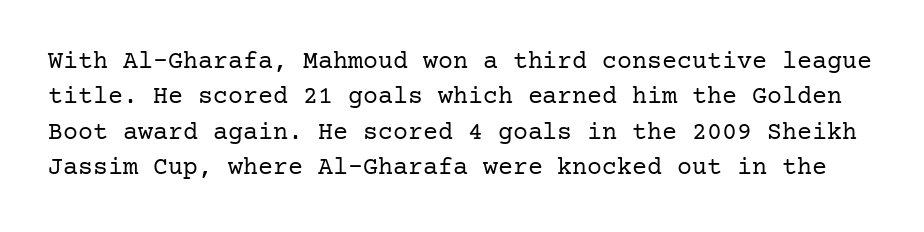
The line texture is even and compact thanks to regular tracking. Plain, unruled lines of type. The rendering uses a moderate line-height, typical for paragraphs. You can tell it's not italic because the verticals are truly vertical. The face looks like a standard text weight, possibly lighter.
